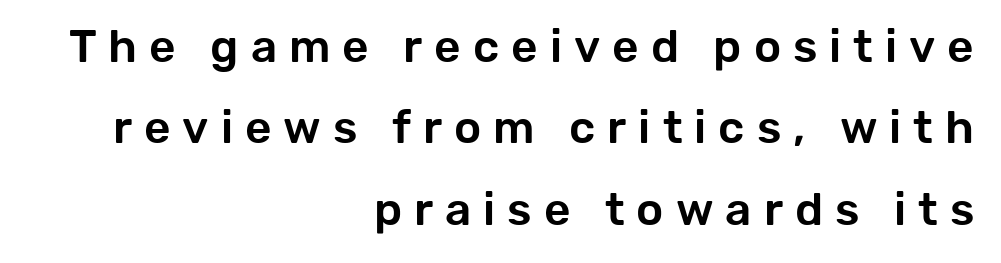
Someone cranked the tracking dial way up on this one. Upright lettering throughout. If you drew a ruler down the right edge, every line would touch it. The string is rendered with underlining switched off. Character widths vary here, with narrow letters taking less room than wide ones.
